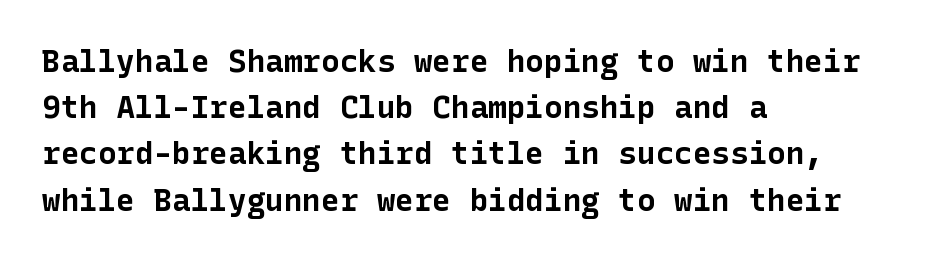
Students, this is bold: see how much ink each stroke carries. Decoration check: the copy has no underline. What stands out about the letter spacing? Nothing — it is the standard amount. Line starts are locked; line ends wander.
